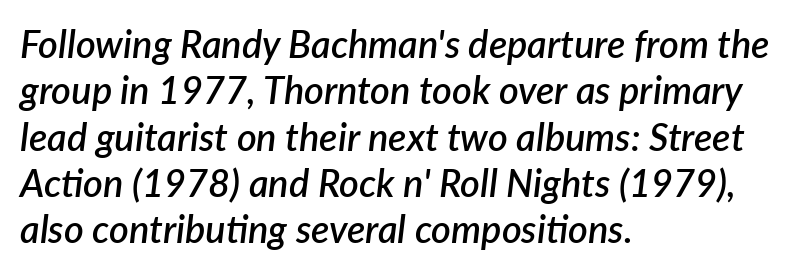
Q: Is the text bold? A: Semi-bold.
Q: Is the text italic (slanted)? A: Yes, it leans right by about 7 degrees.
Q: Is the text underlined? A: No.
Q: How is the paragraph aligned? A: Left-aligned.
Q: Is the spacing between letters normal or unusually wide? A: Normal.
Q: Width (condensed, normal, or wide)? A: Normal.
Q: Stroke contrast? A: Low.
Q: x-height? A: Medium.
Q: Monospaced? A: No.
